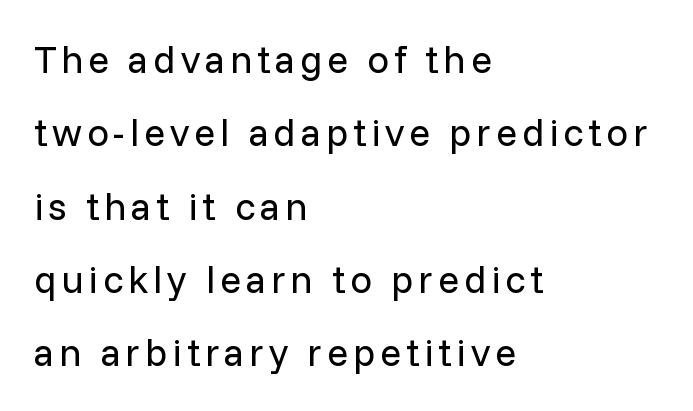
The strokes carry an ordinary text weight at most. A typesetter would label this face a sans. This is roman type, the default non-slanted kind. The lines are quadded left. Unmarked baselines from the first word to the last. A typesetter would call this proportional, since set widths differ per character.
